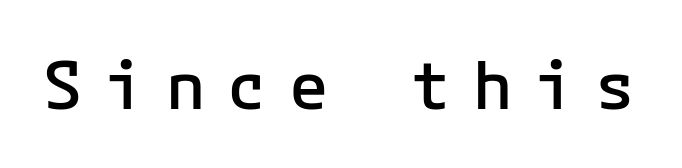
{"serif": "no", "italic": "no", "bold": "semi", "weight": "semibold", "width": "normal", "stroke_contrast": "low", "x_height": "medium", "monospaced": "yes", "underline": "no", "letter_spacing": "wide", "letter_spacing_em": 0.33, "glyph_px": 66}
